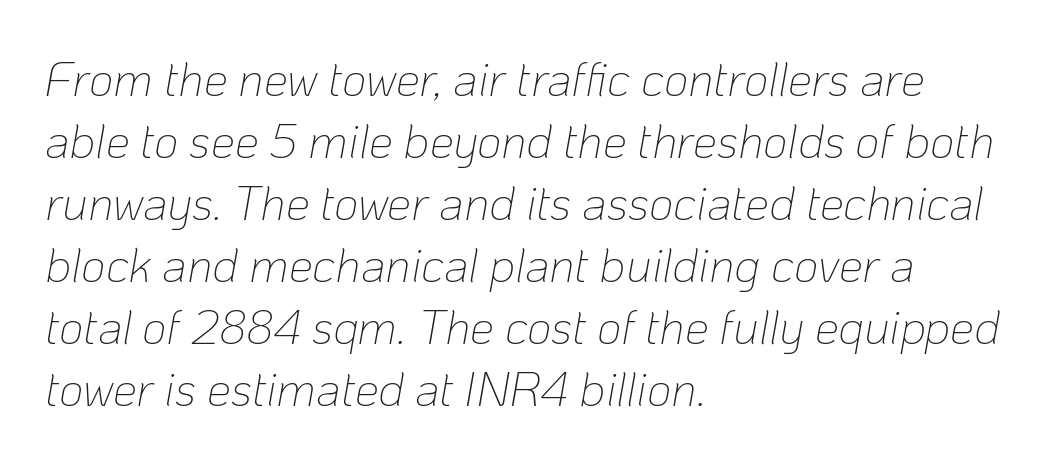
The image shows 48 px thin type, italic (leaning right); set left-aligned, normal line spacing (1.29x), normal letter spacing, not underlined; low stroke contrast and a medium x-height.
